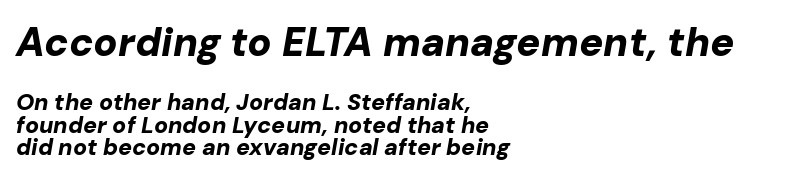
The image shows 40 px bold type, italic (leaning right); set left-aligned, tight line spacing (0.98x), normal letter spacing, not underlined; the first (top) block is 1.74x larger; low stroke contrast and a medium x-height.
